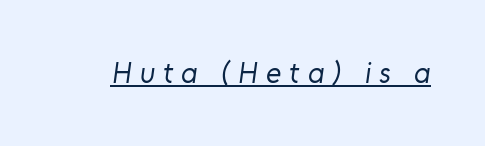
{"serif": "no", "bold": "no", "weight": "regular", "width": "normal", "stroke_contrast": "low", "x_height": "medium", "monospaced": "no", "underline": "yes", "letter_spacing": "wide", "letter_spacing_em": 0.28, "glyph_px": 29}
